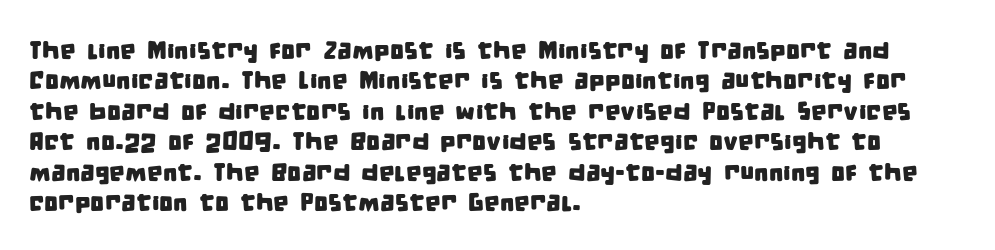
{"underline": "no", "align": "left", "line_spacing_ratio": 1.22, "letter_spacing": "normal", "letter_spacing_em": 0.0, "glyph_px": 25}
